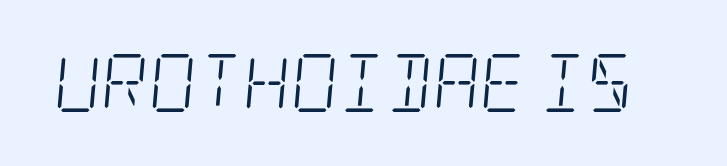
Q: Is the text bold? A: No.
Q: Is the text italic (slanted)? A: Yes, it leans right by about 5 degrees.
Q: Is the typeface a serif or a sans-serif typeface? A: Serif.
Q: Is the text underlined? A: No.
Q: Is the spacing between letters normal or unusually wide? A: Normal.
Q: Width (condensed, normal, or wide)? A: Condensed.
Q: Stroke contrast? A: Low.
Q: x-height? A: Large.
